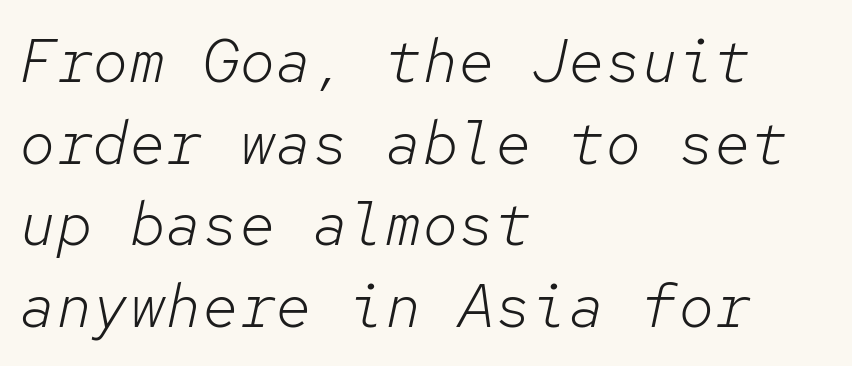
This rendering features lettering with no underline. The font sits on the lighter half of the weight spectrum, regular included. Tall strokes in this sample are angled rather than plumb. Honestly, the row spacing looks completely unremarkable. Notice how the passage keeps a crisp vertical edge on the left only.
